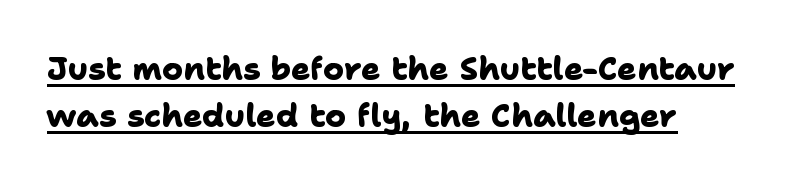
Q: Is the text bold? A: Yes.
Q: Is the typeface a serif or a sans-serif typeface? A: Sans-serif.
Q: Is the text underlined? A: Yes.
Q: Is the spacing between letters normal or unusually wide? A: Normal.
Q: Is the spacing between lines tight, normal or loose? A: Normal.
Q: Width (condensed, normal, or wide)? A: Normal.
Q: Stroke contrast? A: Low.
Q: x-height? A: Medium.
Q: Monospaced? A: No.
